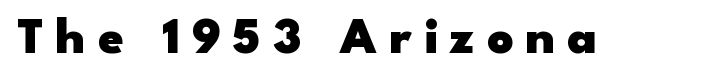
{"serif": "no", "italic": "no", "bold": "yes", "weight": "heavy", "width": "wide", "stroke_contrast": "low", "x_height": "small", "monospaced": "no", "underline": "no", "letter_spacing": "wide", "letter_spacing_em": 0.24, "glyph_px": 51}
